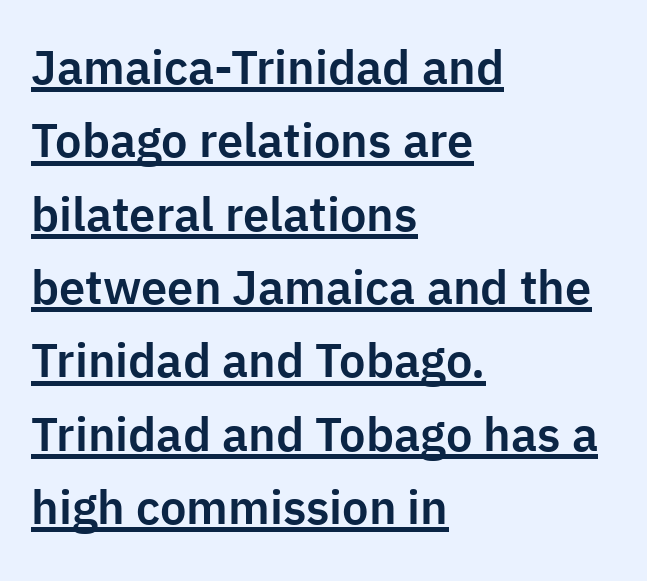
Tall strokes in this sample are plumb rather than angled. Each letter's strokes conclude bluntly, with no projecting serifs. The compositor pushed each line to the left boundary. Each word holds together tightly as a unit, with standard inter-letter gaps.
